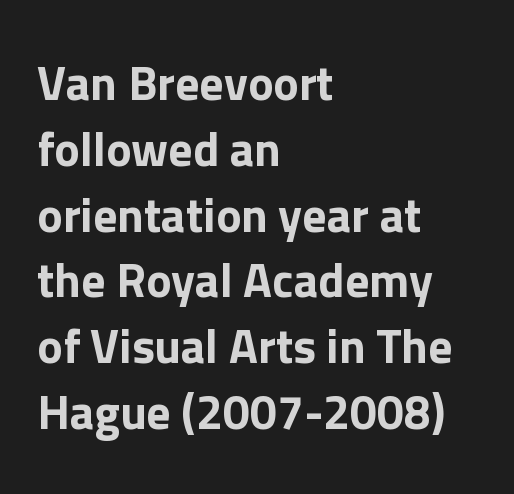
A clean baseline with only descenders dipping below it. Is the letter spacing exaggerated? No — it looks like the ordinary default. Interline gaps are of average width in this sample. Casual observation: everything's shoved over to the left. Note the varied advance widths — an 'i' is clearly narrower than an 'm'. The specimen reads as upright at a glance.
